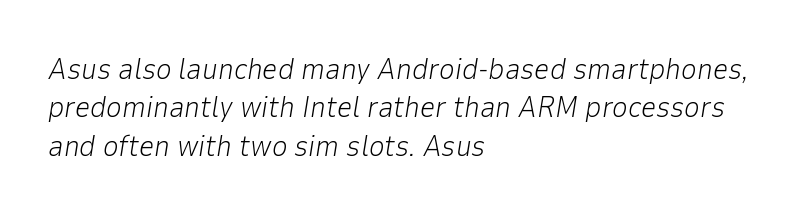
{"italic": "yes", "lean": "right", "slant_degrees": 9, "bold": "no", "weight": "light", "width": "normal", "stroke_contrast": "low", "x_height": "medium", "monospaced": "no", "underline": "no", "align": "left", "line_spacing": "normal", "line_spacing_ratio": 1.28, "letter_spacing": "normal", "letter_spacing_em": 0.0, "glyph_px": 30}
